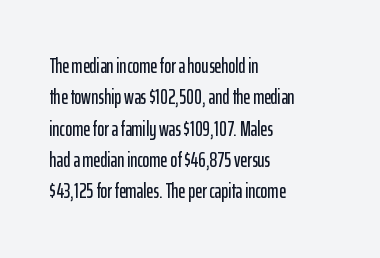
Q: Is the text italic (slanted)? A: No, it is upright.
Q: Is the text underlined? A: No.
Q: How is the paragraph aligned? A: Left-aligned.
Q: Is the spacing between letters normal or unusually wide? A: Normal.
Q: Is the spacing between lines tight, normal or loose? A: Normal.
